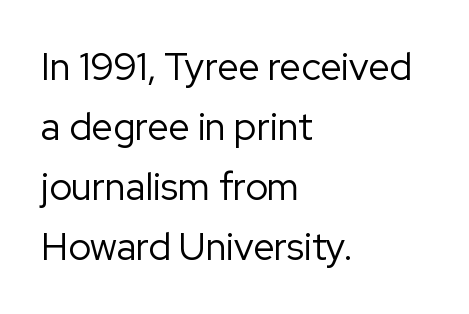
{"serif": "no", "italic": "no", "bold": "no", "weight": "regular", "width": "normal", "stroke_contrast": "low", "x_height": "medium", "monospaced": "no", "underline": "no", "align": "left", "line_spacing": "normal", "line_spacing_ratio": 1.58, "letter_spacing": "normal", "letter_spacing_em": 0.0, "glyph_px": 38}
